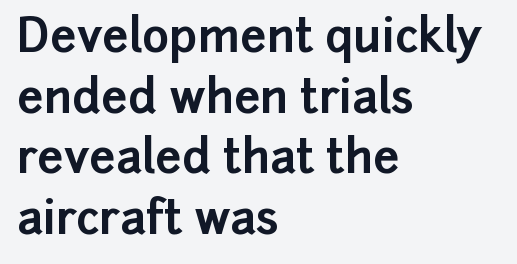
{"serif": "no", "italic": "no", "bold": "yes", "weight": "bold", "width": "normal", "stroke_contrast": "low", "x_height": "medium", "monospaced": "no", "underline": "no", "align": "left", "line_spacing": "normal", "line_spacing_ratio": 1.32, "letter_spacing": "normal", "letter_spacing_em": 0.0, "glyph_px": 46}
